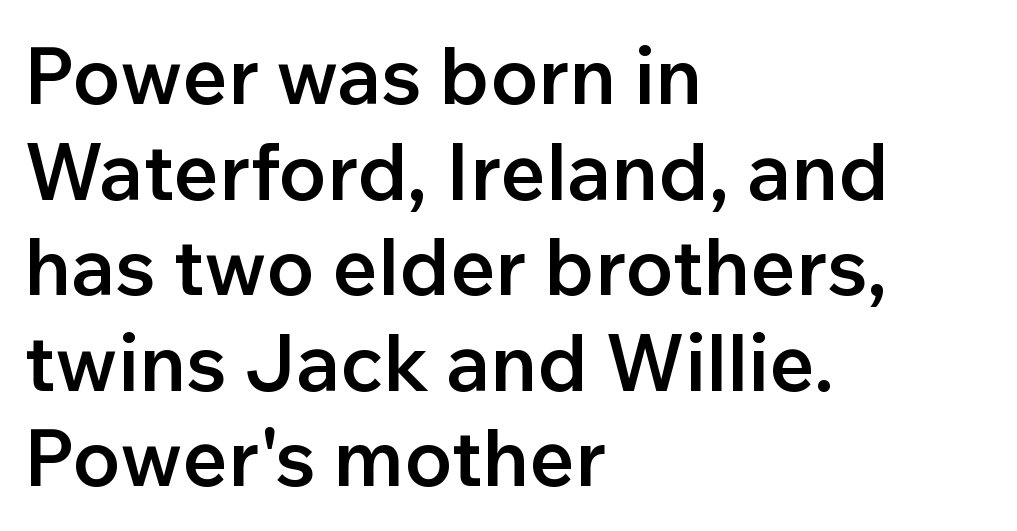
The image shows 79 px semibold sans-serif type, upright; set left-aligned, line spacing 1.21x, normal letter spacing, not underlined; low stroke contrast and a medium x-height.
